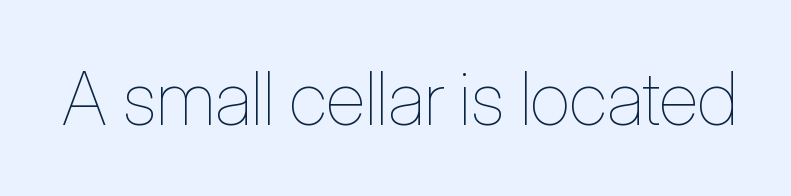
The image shows 74 px thin, condensed type, upright; set normal letter spacing, not underlined; low stroke contrast and a medium x-height.
